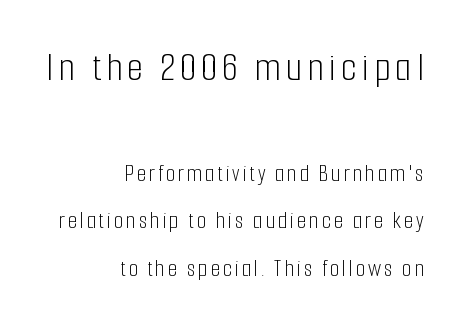
The image shows 42 px light, condensed sans-serif type, upright; set right-aligned, loose line spacing (1.98x), not underlined; the first (top) block is 1.75x larger; low stroke contrast and a medium x-height.
